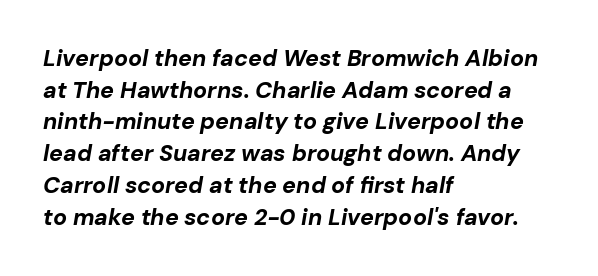
The image shows 23 px bold type, italic (leaning right); set left-aligned, normal line spacing (1.38x), normal letter spacing, not underlined.
